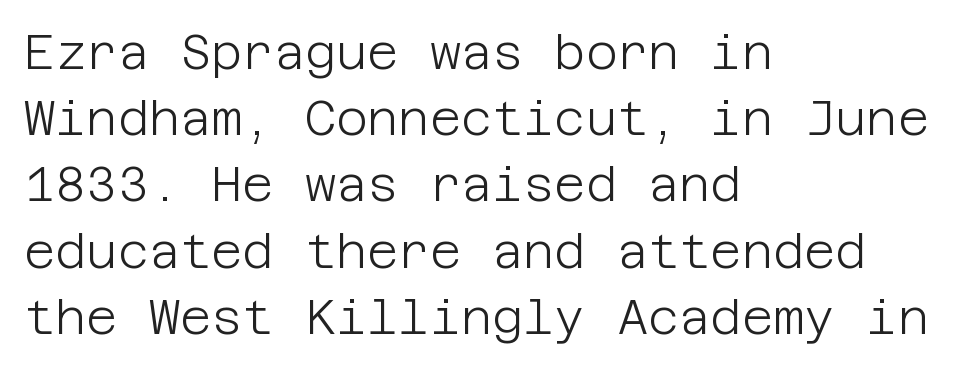
{"serif": "no", "italic": "no", "bold": "no", "weight": "light", "width": "normal", "stroke_contrast": "low", "x_height": "large", "underline": "no", "align": "left", "line_spacing": "normal", "line_spacing_ratio": 1.38, "letter_spacing": "normal", "letter_spacing_em": 0.0, "glyph_px": 48}
